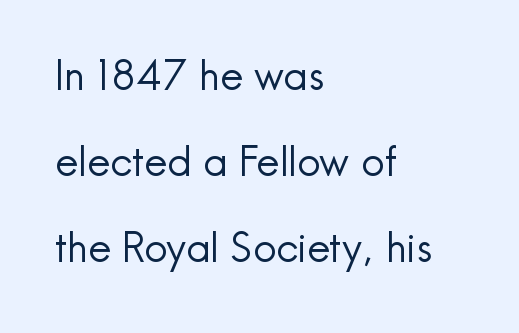
The image shows 41 px regular-weight sans-serif type, upright; set left-aligned, loose line spacing (2.1x), normal letter spacing, not underlined; a small x-height.
